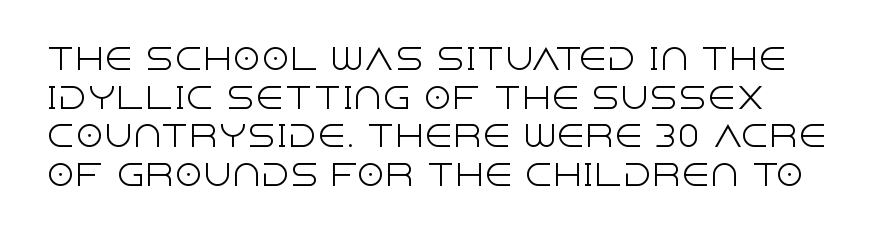
No chunkiness to these letters — they're not bold. Regarding serifs, this sample does without them. Note the varied advance widths — an 'i' is clearly narrower than an 'm'. The lines in this sample share a left origin and differ only in where they stop. The letters sit at their default tracking, neither squeezed nor spread. The vertical gap from one line to the next is medium.
